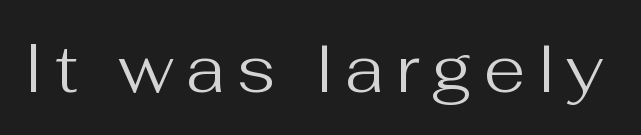
Note the varied advance widths — an 'i' is clearly narrower than an 'm'. The typeface has the unassuming heft of standard copy or less. Lines of text with bare space underneath. In terms of posture, this sample is upright.
